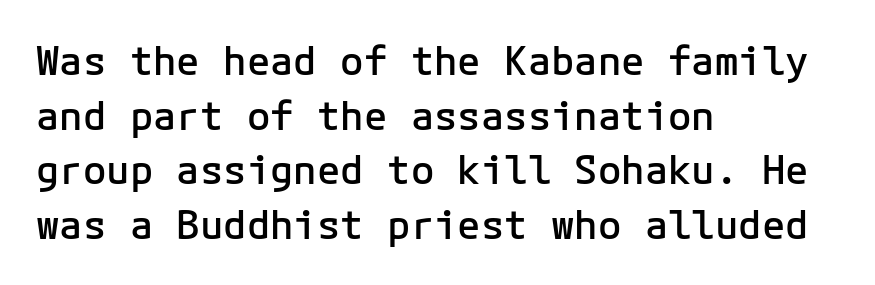
Left-aligned paragraph, ragged on the right. Standard letterfit; no display-style spreading of the glyphs. A typesetter would label this face a sans. A semibold gives these letters moderate extra thickness, short of bold. Italic? Not at all — the glyphs are vertical.
